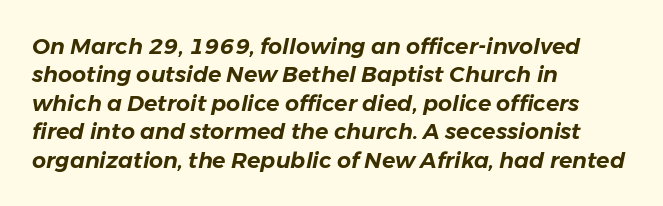
The string is rendered with underlining switched off. Yep, that's italic — everything's leaning. Here the glyphs are tracked normally, forming tight word shapes. Teacher's note: observe the even left margin — that is flush-left alignment.
